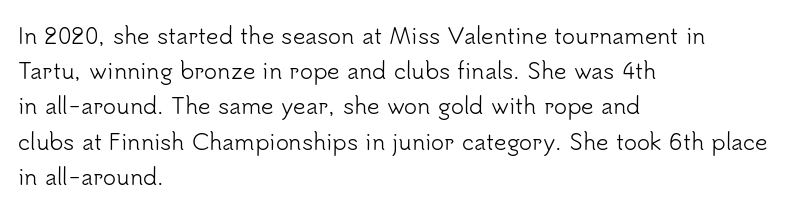
A quiet, ordinary-to-light weight characterises the typeface. Default kerning and tracking; the words read as compact shapes. These lines stack with their left ends in a neat column. The leading is moderate, giving the passage an even texture.
